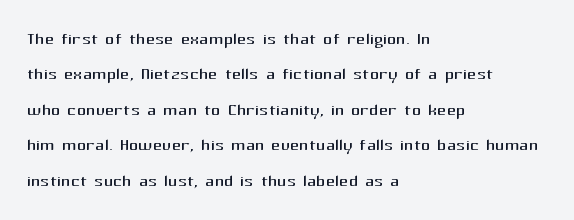
The face looks like a standard text weight, possibly lighter. Vertical strokes here are truly vertical. These lines keep a tight, regular rhythm from letter to letter. Leading matches the norm, producing a regular column. Left-aligned paragraph, ragged on the right. The space directly below the letters is spotless.
